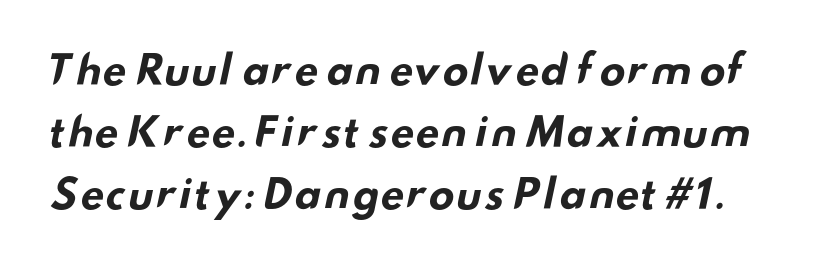
{"serif": "no", "bold": "yes", "weight": "bold", "width": "wide", "stroke_contrast": "low", "x_height": "small", "monospaced": "no", "underline": "no", "line_spacing": "normal", "line_spacing_ratio": 1.59, "letter_spacing": "normal", "letter_spacing_em": 0.0, "glyph_px": 39}
